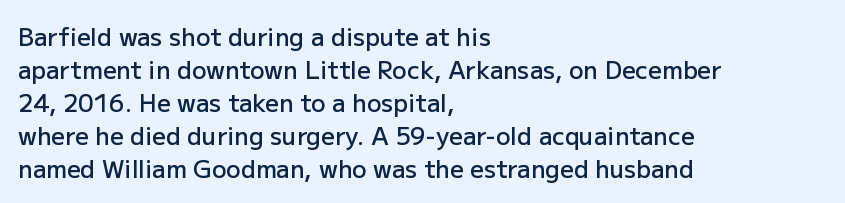
Leading: standard. The passage shown is semibold, sitting just below true bold. Descenders are the only things crossing below the line. Inter-character spacing is left at the font's built-in metrics. Notice how the stems are strictly vertical — no italics here.
